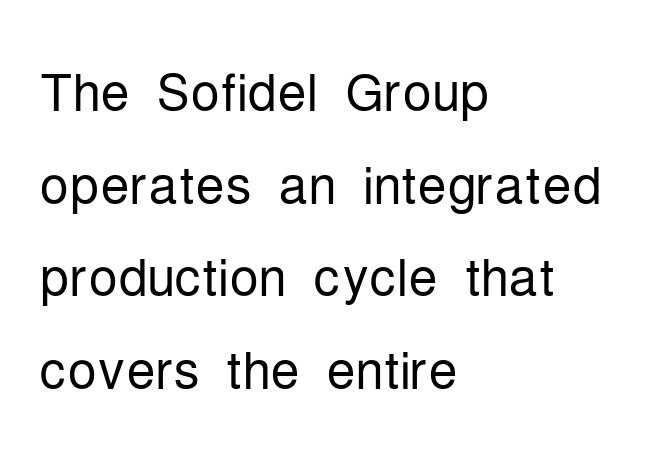
The type family on display is of the sans-serif kind. Nothing heavy about these letters — not bold at all. Summary of vertical rhythm: regular, with standard interline spacing. Descenders hang freely into open space.
